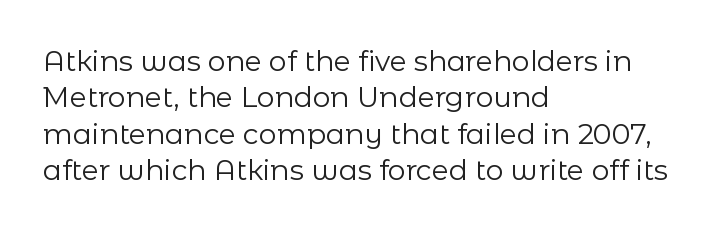
{"serif": "no", "italic": "no", "bold": "no", "weight": "regular", "width": "normal", "stroke_contrast": "low", "x_height": "medium", "monospaced": "no", "underline": "no", "align": "left", "line_spacing": "normal", "line_spacing_ratio": 1.3, "letter_spacing": "normal", "letter_spacing_em": 0.0, "glyph_px": 28}
